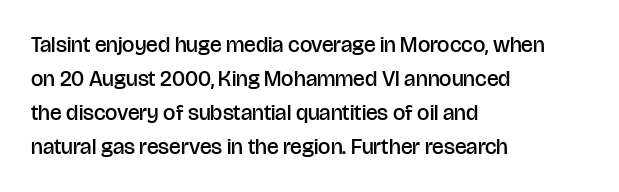
{"italic": "no", "bold": "semi", "underline": "no", "align": "left", "line_spacing": "normal", "line_spacing_ratio": 1.55, "letter_spacing": "normal", "letter_spacing_em": 0.0, "glyph_px": 22}
